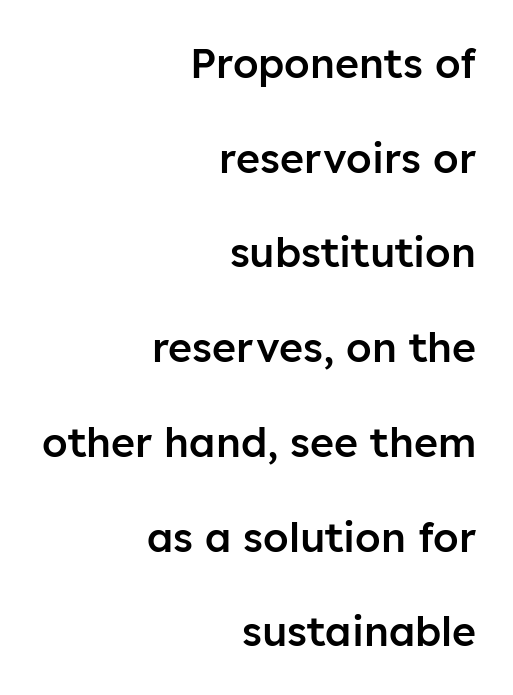
Q: Is the text bold? A: Semi-bold.
Q: Is the text italic (slanted)? A: No, it is upright.
Q: Is the typeface a serif or a sans-serif typeface? A: Sans-serif.
Q: Is the text underlined? A: No.
Q: How is the paragraph aligned? A: Right-aligned.
Q: Is the spacing between letters normal or unusually wide? A: Normal.
Q: Is the spacing between lines tight, normal or loose? A: Loose.
Q: Width (condensed, normal, or wide)? A: Normal.
Q: Stroke contrast? A: Low.
Q: x-height? A: Medium.
Q: Monospaced? A: No.
